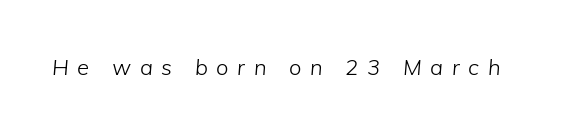
{"italic": "yes", "lean": "right", "slant_degrees": 5, "bold": "no", "underline": "no", "letter_spacing": "wide", "letter_spacing_em": 0.39, "glyph_px": 22}
